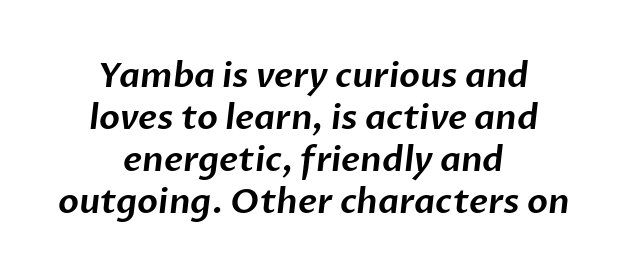
{"serif": "no", "width": "normal", "stroke_contrast": "low", "x_height": "medium", "monospaced": "no", "underline": "no", "align": "center", "line_spacing_ratio": 1.24, "letter_spacing": "normal", "letter_spacing_em": 0.0, "glyph_px": 34}
